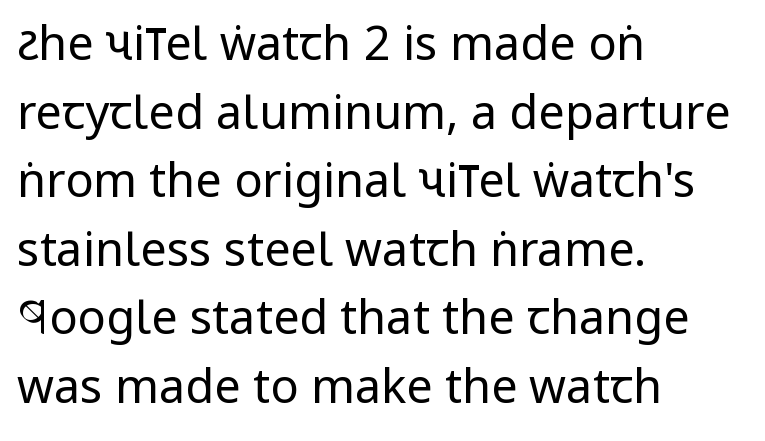
The image shows 47 px regular-weight, condensed sans-serif type, upright; set left-aligned, normal line spacing (1.46x), normal letter spacing, not underlined; low stroke contrast and a large x-height.
